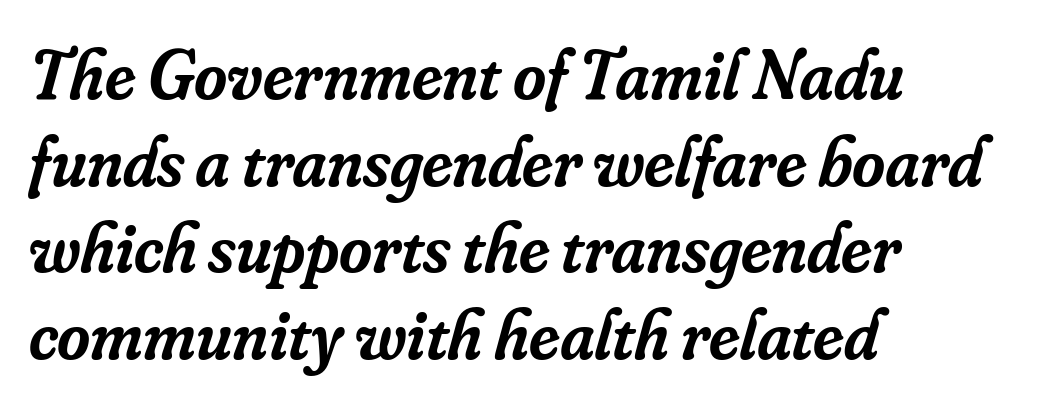
Q: Is the text bold? A: Semi-bold.
Q: Is the text italic (slanted)? A: Yes, it leans right by about 16 degrees.
Q: Is the typeface a serif or a sans-serif typeface? A: Serif.
Q: Is the text underlined? A: No.
Q: How is the paragraph aligned? A: Left-aligned.
Q: Is the spacing between letters normal or unusually wide? A: Normal.
Q: Width (condensed, normal, or wide)? A: Normal.
Q: Stroke contrast? A: Low.
Q: x-height? A: Small.
Q: Monospaced? A: No.
